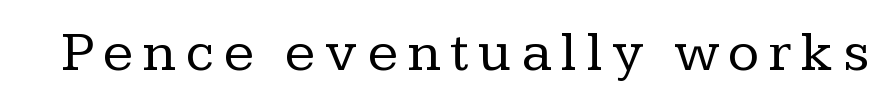
The font is comparable to plain body text, perhaps lighter. A typesetter would label this face a serif. Plain, unruled lines of type. Posture: straight, roman, zero tilt.
